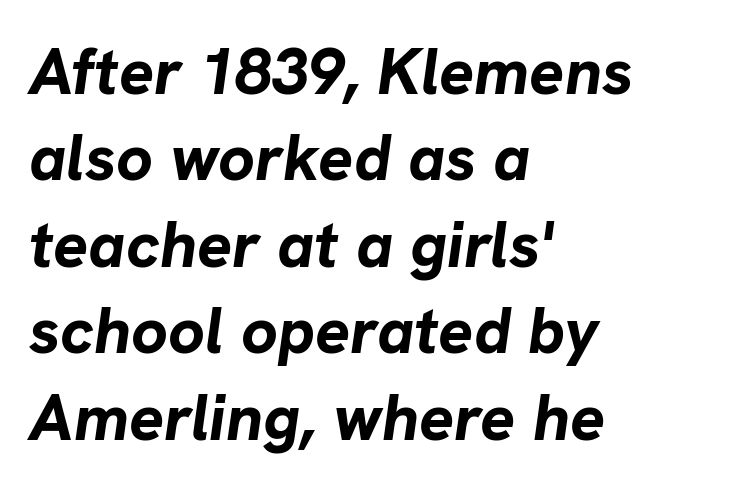
The image shows 65 px bold type, italic (leaning right); set left-aligned, normal line spacing (1.33x), normal letter spacing, not underlined; low stroke contrast and a medium x-height.
